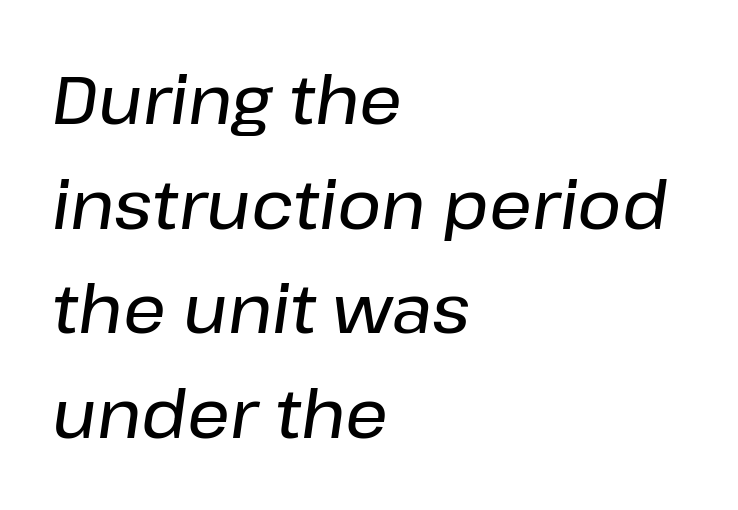
{"italic": "yes", "lean": "right", "slant_degrees": 8, "width": "normal", "stroke_contrast": "low", "x_height": "medium", "monospaced": "no", "underline": "no", "align": "left", "line_spacing": "normal", "line_spacing_ratio": 1.56, "letter_spacing": "normal", "letter_spacing_em": 0.0, "glyph_px": 67}
